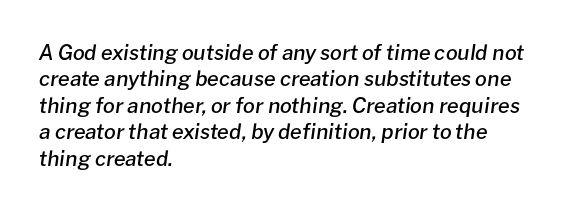
{"italic": "yes", "lean": "right", "slant_degrees": 8, "bold": "semi", "underline": "no", "align": "left", "line_spacing": "normal", "line_spacing_ratio": 1.26, "letter_spacing": "normal", "letter_spacing_em": 0.0, "glyph_px": 21}
